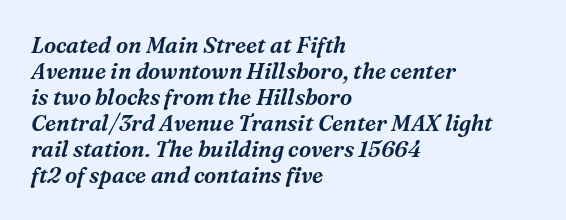
Q: Is the text italic (slanted)? A: Yes, it leans right by about 16 degrees.
Q: Is the text underlined? A: No.
Q: How is the paragraph aligned? A: Left-aligned.
Q: Is the spacing between letters normal or unusually wide? A: Normal.
